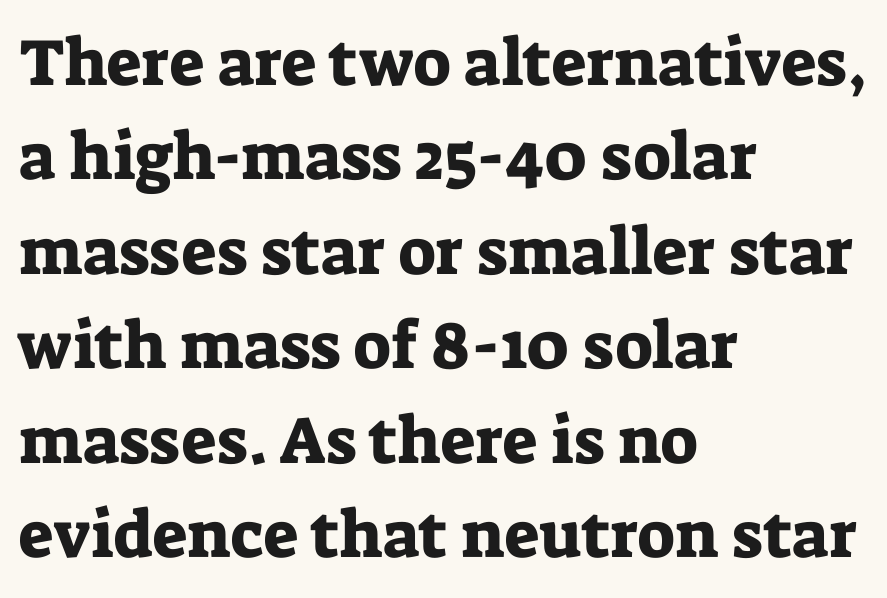
Q: Is the text italic (slanted)? A: No, it is upright.
Q: Is the typeface a serif or a sans-serif typeface? A: Serif.
Q: Is the text underlined? A: No.
Q: How is the paragraph aligned? A: Left-aligned.
Q: Is the spacing between letters normal or unusually wide? A: Normal.
Q: Is the spacing between lines tight, normal or loose? A: Normal.
Q: Width (condensed, normal, or wide)? A: Normal.
Q: Stroke contrast? A: Low.
Q: x-height? A: Medium.
Q: Monospaced? A: No.
